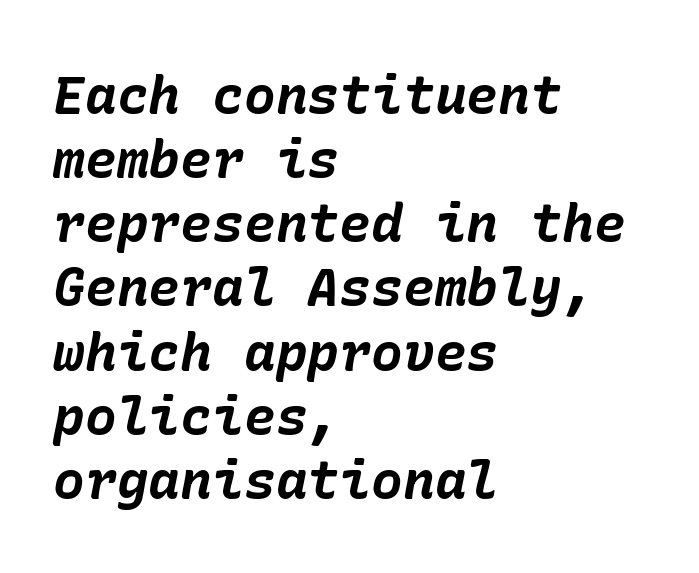
Underline: absent. Here the glyphs are tracked normally, forming tight word shapes. The sample has been set heavy, in full bold. The whole block is typeset with a tilt. The setting favours the left margin, as ordinary paragraphs usually do.
